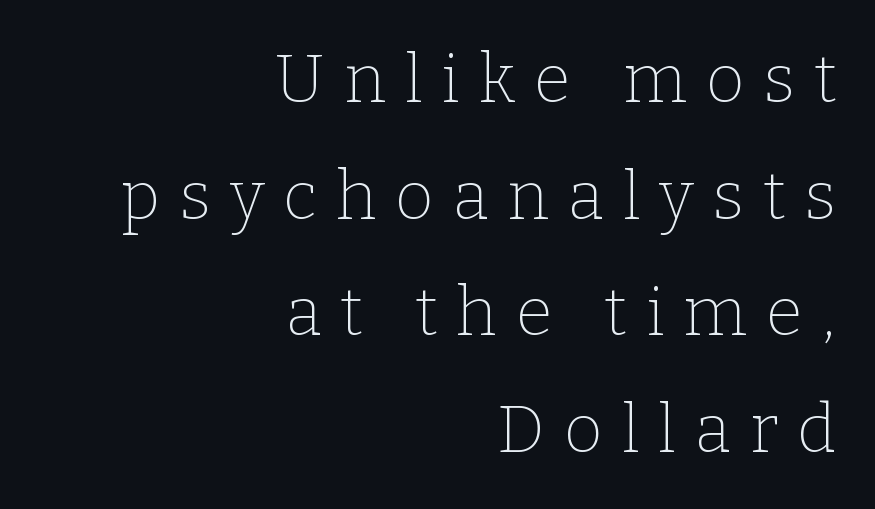
Q: Is the text bold? A: No.
Q: Is the text italic (slanted)? A: No, it is upright.
Q: Is the typeface a serif or a sans-serif typeface? A: Serif.
Q: Is the text underlined? A: No.
Q: How is the paragraph aligned? A: Right-aligned.
Q: Is the spacing between letters normal or unusually wide? A: Unusually wide.
Q: Width (condensed, normal, or wide)? A: Normal.
Q: Stroke contrast? A: Low.
Q: x-height? A: Medium.
Q: Monospaced? A: No.
